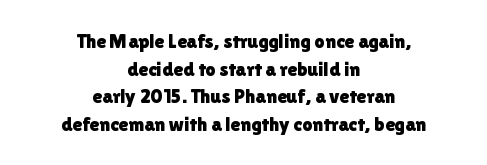
{"italic": "no", "underline": "no", "align": "center", "line_spacing": "normal", "line_spacing_ratio": 1.38, "letter_spacing": "normal", "letter_spacing_em": 0.0, "glyph_px": 20}
